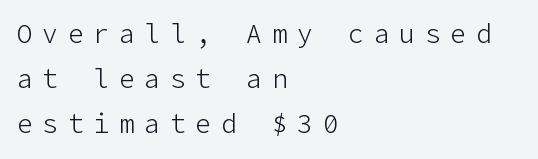
Q: Is the text bold? A: No.
Q: Is the text italic (slanted)? A: No, it is upright.
Q: Is the text underlined? A: No.
Q: How is the paragraph aligned? A: Left-aligned.
Q: Is the spacing between letters normal or unusually wide? A: Unusually wide.
